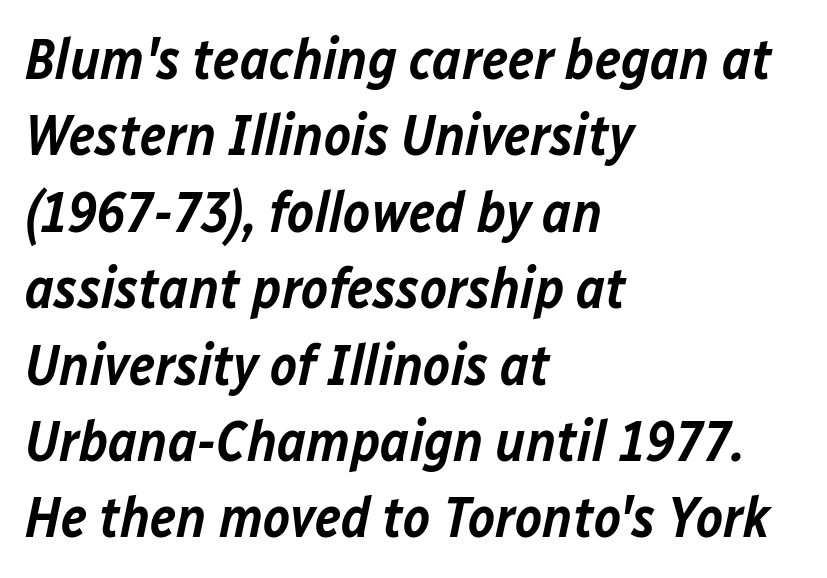
Every letter is mildly thick-stroked: semibold rather than bold. The lines are quadded left. The passage shown leans; its letterforms are oblique. Leading matches the norm, producing a regular column. Students, note that the glyphs here touch the page at normal intervals.
